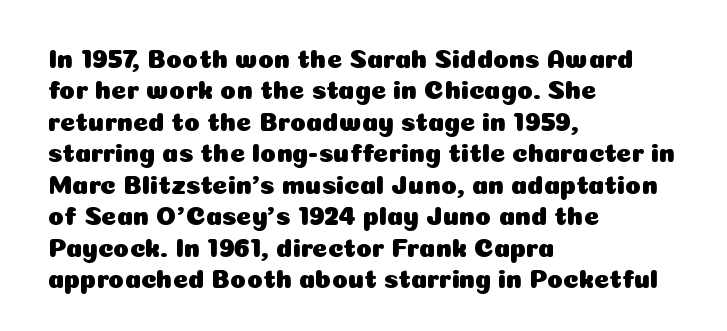
The image shows 26 px text type, upright; set left-aligned, line spacing 1.21x, normal letter spacing, not underlined.
